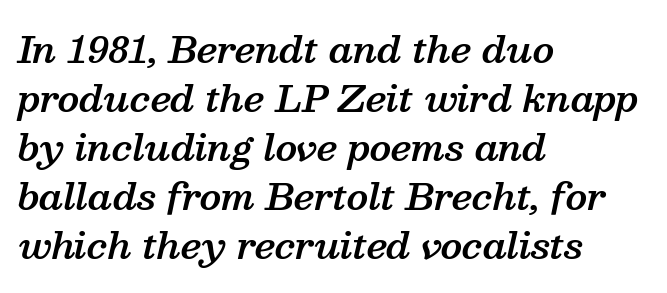
Yep, those are serifs on the letters. A semibold gives these letters moderate extra thickness, short of bold. What stands out about the letter spacing? Nothing — it is the standard amount. The face used here has a pronounced slope to its letters. Left-aligned paragraph, ragged on the right.
